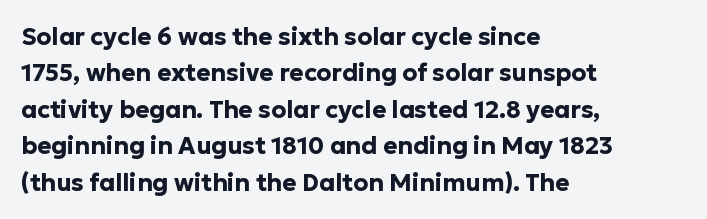
The designer left line spacing at the default. The horizontal fit of the characters is conventional and even. The specimen reads as upright at a glance. The passage shown is not underscored anywhere. The letters are bold, with thick, heavy strokes.
